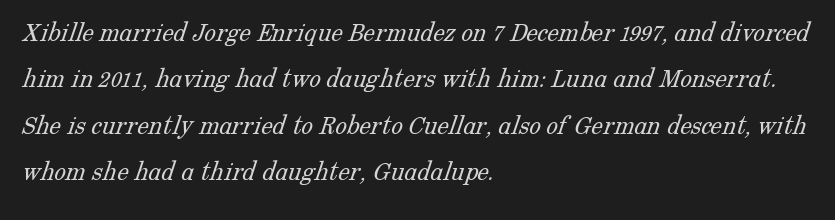
{"serif": "yes", "bold": "no", "weight": "light", "width": "normal", "stroke_contrast": "low", "x_height": "medium", "monospaced": "no", "underline": "no", "align": "left", "line_spacing": "normal", "line_spacing_ratio": 1.6, "letter_spacing": "normal", "letter_spacing_em": 0.0, "glyph_px": 29}
